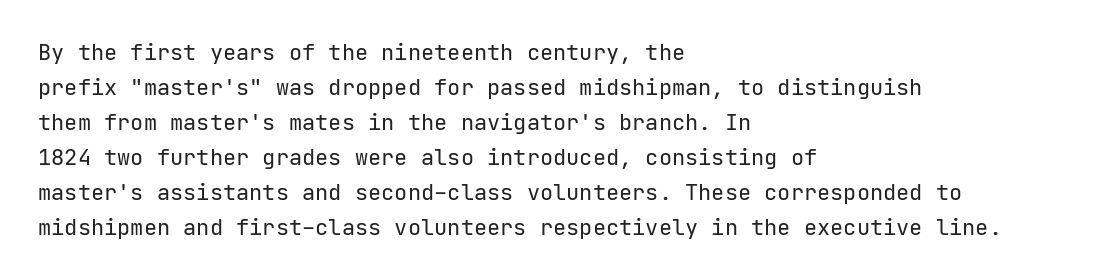
Q: Is the text bold? A: No.
Q: Is the text italic (slanted)? A: No, it is upright.
Q: Is the text underlined? A: No.
Q: How is the paragraph aligned? A: Left-aligned.
Q: Is the spacing between letters normal or unusually wide? A: Normal.
Q: Is the spacing between lines tight, normal or loose? A: Normal.
